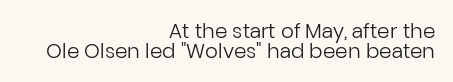
{"italic": "no", "bold": "no", "underline": "no", "align": "right", "line_spacing": "tight", "line_spacing_ratio": 0.99, "letter_spacing": "normal", "letter_spacing_em": 0.0, "glyph_px": 20}
